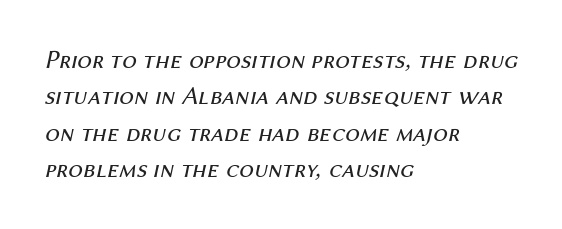
Q: Is the text bold? A: No.
Q: Is the text italic (slanted)? A: Yes, it leans right by about 12 degrees.
Q: Is the text underlined? A: No.
Q: How is the paragraph aligned? A: Left-aligned.
Q: Is the spacing between letters normal or unusually wide? A: Normal.
Q: Is the spacing between lines tight, normal or loose? A: Normal.
